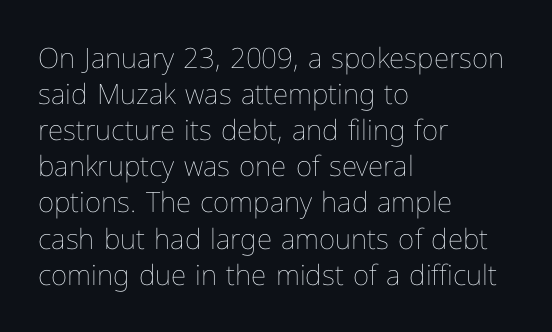
The image shows 28 px thin type, upright; set left-aligned, normal line spacing (1.29x), normal letter spacing, not underlined; low stroke contrast and a medium x-height.
